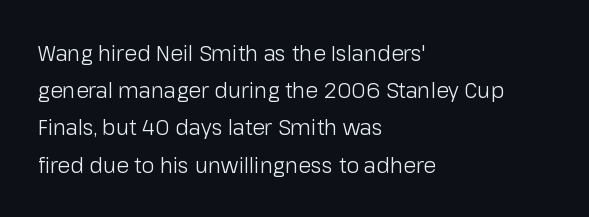
Line beginnings align vertically; line endings do not. Stems here are at most as thick as an everyday book face. Glyph-to-glyph distance matches everyday printed text. When letters stand straight like this, we call the style roman or upright. The words here are not underlined.
